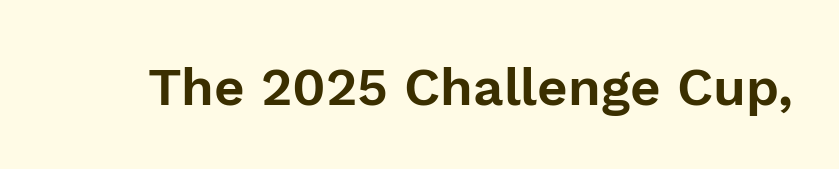
Q: Is the text italic (slanted)? A: No, it is upright.
Q: Is the typeface a serif or a sans-serif typeface? A: Sans-serif.
Q: Is the text underlined? A: No.
Q: Is the spacing between letters normal or unusually wide? A: Normal.
Q: Width (condensed, normal, or wide)? A: Normal.
Q: Stroke contrast? A: Low.
Q: x-height? A: Medium.
Q: Monospaced? A: No.
